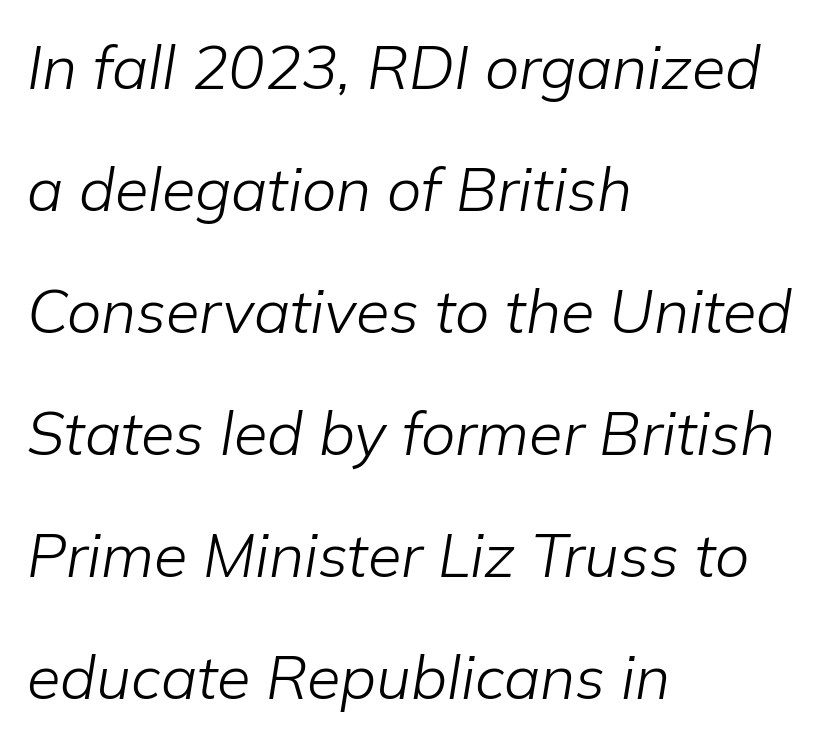
The passage shown leans; its letterforms are oblique. Stems here are at most as thick as an everyday book face. Only glyphs here, with clear space below each row. One-word summary of the alignment: left. Between one letter and the next there's only the usual sliver of space. Think of a printed novel: that variable character pitch is what you see here.
